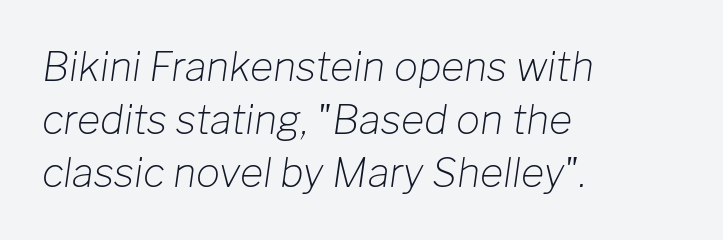
Characters follow at the spacing the type designer built in. Line starts are locked; line ends wander. The rendering applies a slant to the glyphs. The face looks like a standard text weight, possibly lighter. The line-height multiplier appears to be the usual default.
